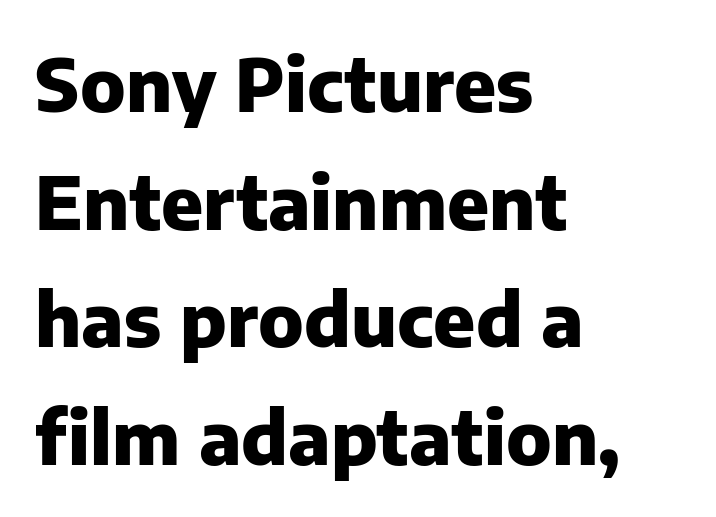
The face used here is a sans, in the tradition of grotesques and geometrics. What's the leading like? Ordinary, nothing unusual. Think of a printed novel: that variable character pitch is what you see here. The letters stand upright; this is a roman face.
